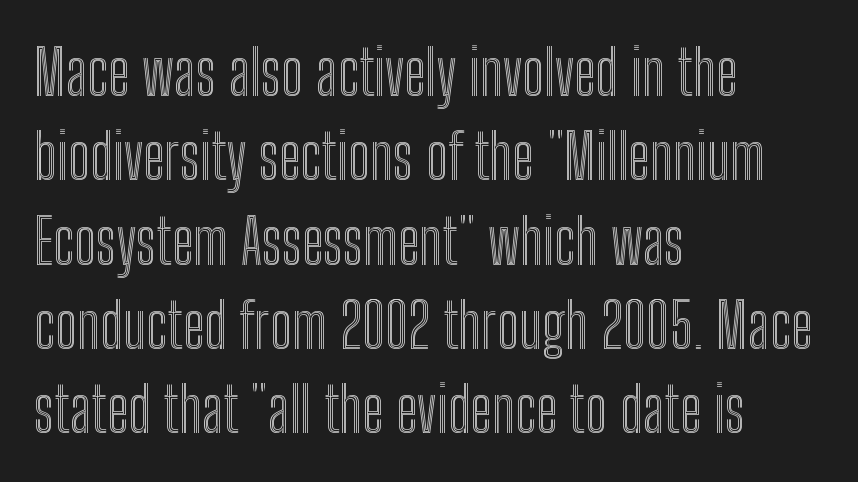
The image shows 62 px condensed type, upright; set left-aligned, normal line spacing (1.36x), normal letter spacing, not underlined; a medium x-height.
